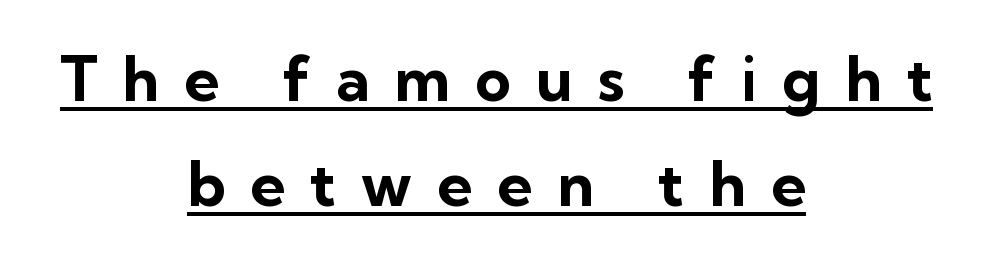
The face used here has the dense, thick strokes of a bold. Here the designer chose a conventional face with non-uniform glyph widths. Like a heading marked for emphasis, these lines bear an underscore. There is plenty of visible air inserted between adjacent glyphs. Honestly, the row spacing looks completely unremarkable. If you drew a line through each stem, it would be perfectly vertical.
